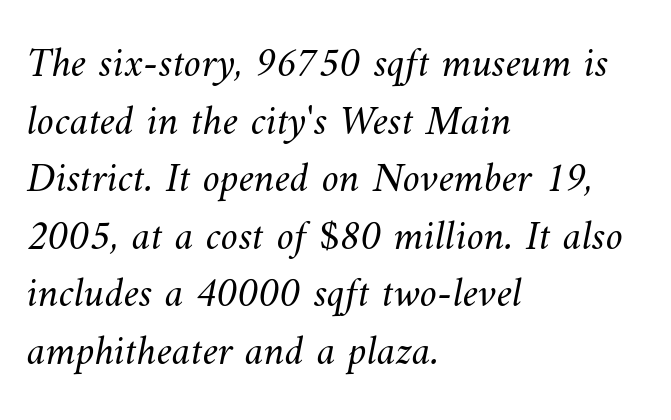
The image shows 43 px light type; set left-aligned, normal line spacing (1.34x), normal letter spacing, not underlined; medium stroke contrast and a small x-height.
